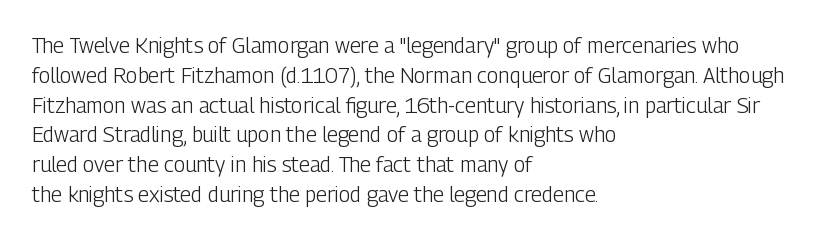
Q: Is the text bold? A: No.
Q: Is the text italic (slanted)? A: No, it is upright.
Q: Is the text underlined? A: No.
Q: How is the paragraph aligned? A: Left-aligned.
Q: Is the spacing between letters normal or unusually wide? A: Normal.
Q: Is the spacing between lines tight, normal or loose? A: Normal.
